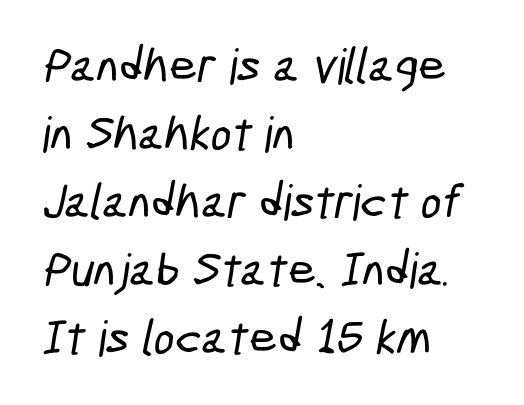
The area under the type is left untouched. Summary of vertical rhythm: regular, with standard interline spacing. Honestly, the letter spacing is just normal — you wouldn't notice it. Each letter keeps its own natural width here, so spacing adapts to shape. Casual observation: everything's shoved over to the left. The text was rendered using a sans face with plain stroke endings.
